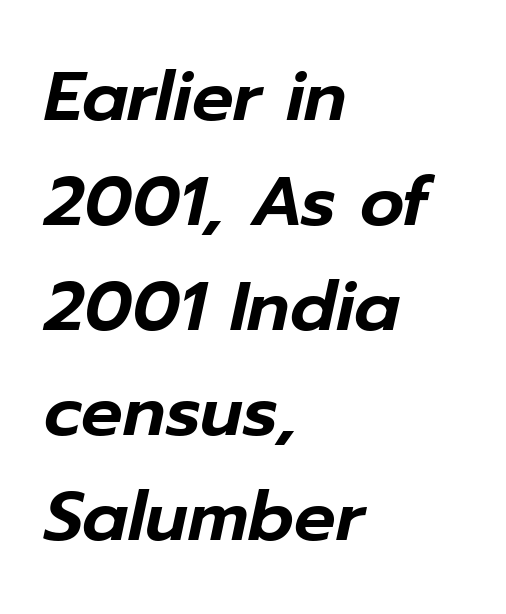
Q: Is the text italic (slanted)? A: Yes, it leans right by about 12 degrees.
Q: Is the text underlined? A: No.
Q: How is the paragraph aligned? A: Left-aligned.
Q: Is the spacing between letters normal or unusually wide? A: Normal.
Q: Is the spacing between lines tight, normal or loose? A: Normal.
Q: Width (condensed, normal, or wide)? A: Normal.
Q: Stroke contrast? A: Low.
Q: x-height? A: Medium.
Q: Monospaced? A: No.
